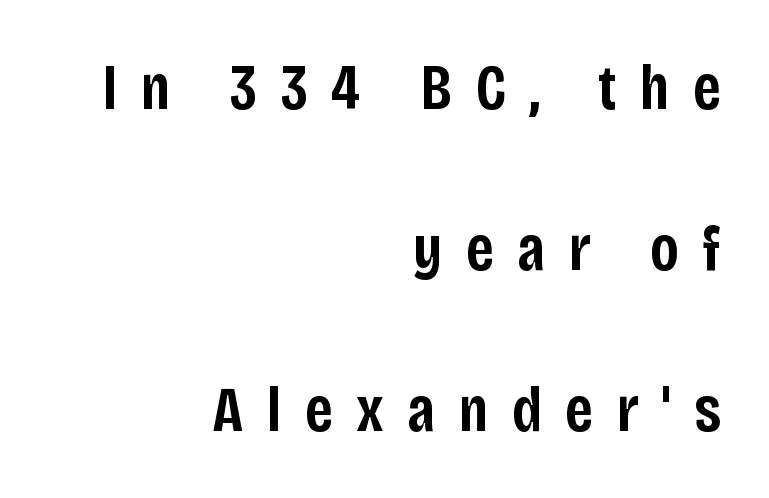
These lines carry some extra weight — a demibold, not a full bold. Beneath every word, the page is bare. These lines are rendered in a variable-pitch font. The type family on display is of the sans-serif kind.
